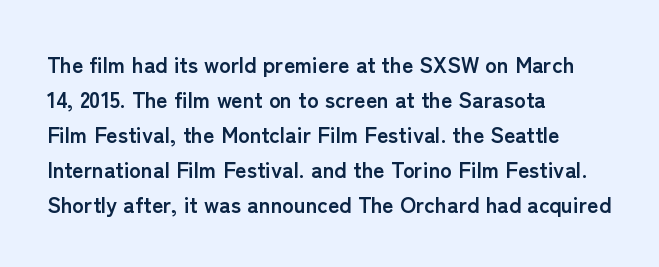
The image shows 22 px bold type, upright; set left-aligned, normal line spacing (1.59x), normal letter spacing, not underlined.
